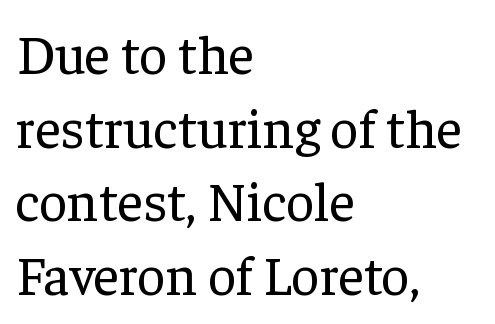
The image shows 55 px regular-weight serif type, upright; set left-aligned, normal line spacing (1.34x), normal letter spacing, not underlined; low stroke contrast and a medium x-height.
